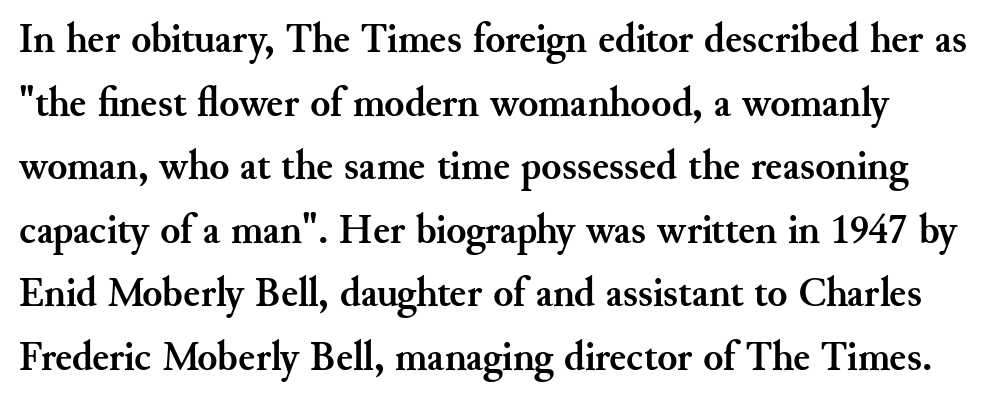
{"serif": "yes", "italic": "no", "bold": "yes", "weight": "semibold", "width": "normal", "stroke_contrast": "medium", "x_height": "small", "monospaced": "no", "underline": "no", "line_spacing": "normal", "line_spacing_ratio": 1.55, "letter_spacing": "normal", "letter_spacing_em": 0.0, "glyph_px": 41}
